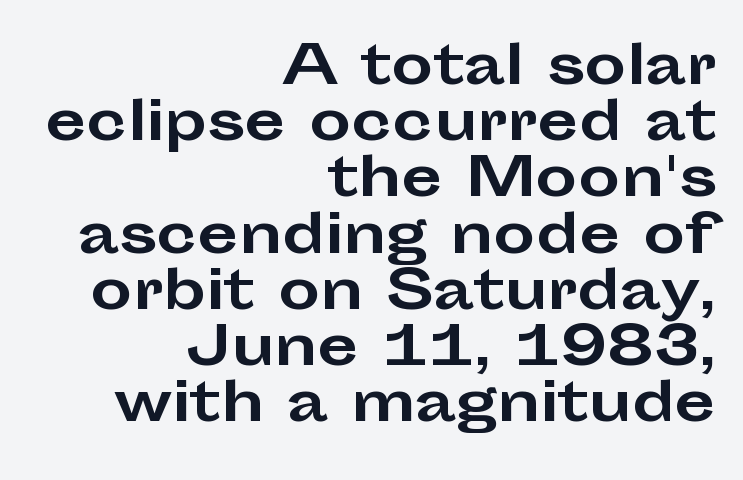
The type sits square on the baseline with zero lean. Line spacing here is tight. Check where the strokes stop: nothing finishes them off — pure sans. Varying glyph widths throughout — classic text-font behaviour.
